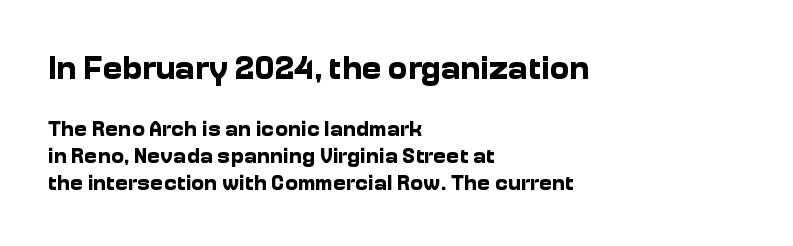
The image shows 33 px bold sans-serif type, upright; set left-aligned, line spacing 1.23x, normal letter spacing, not underlined; the first (top) block is 1.5x larger; low stroke contrast and a medium x-height.
